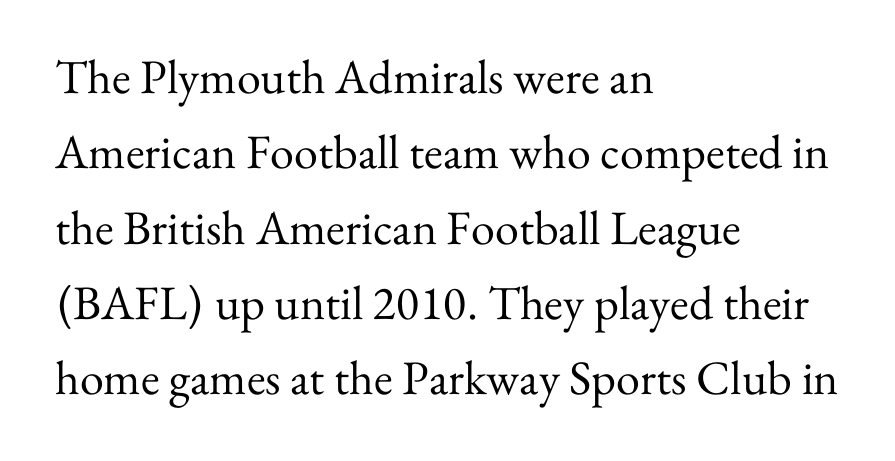
{"serif": "yes", "italic": "no", "bold": "no", "weight": "regular", "width": "normal", "stroke_contrast": "medium", "x_height": "small", "monospaced": "no", "underline": "no", "align": "left", "line_spacing": "normal", "line_spacing_ratio": 1.57, "letter_spacing": "normal", "letter_spacing_em": 0.0, "glyph_px": 48}
